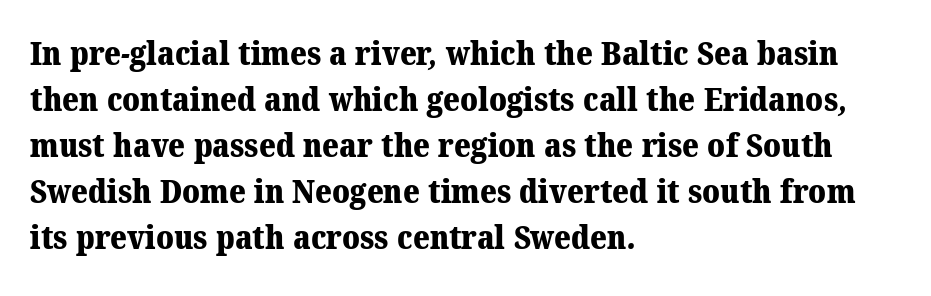
Compared with typical body copy, the letter spacing here is the same. Strokes here are thick enough to call this a true bold. Rows of type keep a routine distance in the vertical direction. Descenders hang freely into open space. Reading down the block, your eye returns to a fixed left position each line.
